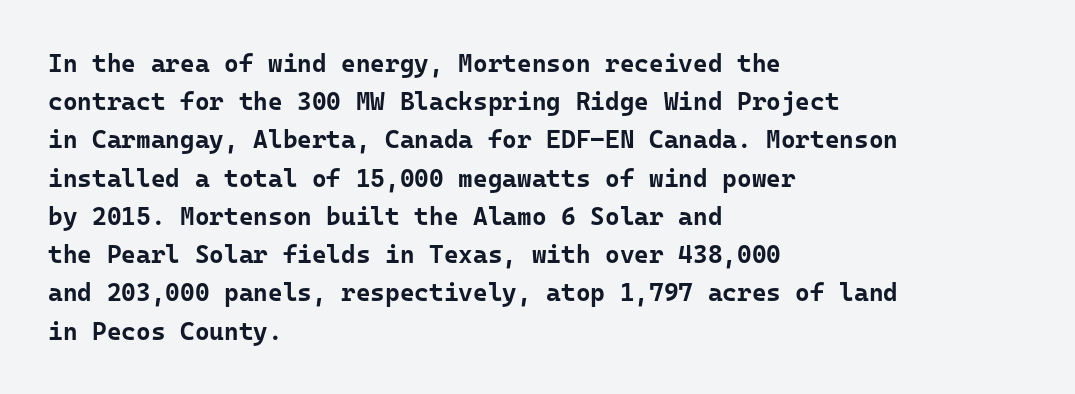
Lines of text with bare space underneath. Quick note: interline space is typical. The line texture is even and compact thanks to regular tracking. The letters stand straight up with perfectly vertical stems. I'd describe the lettering as bold — thick and assertive.
